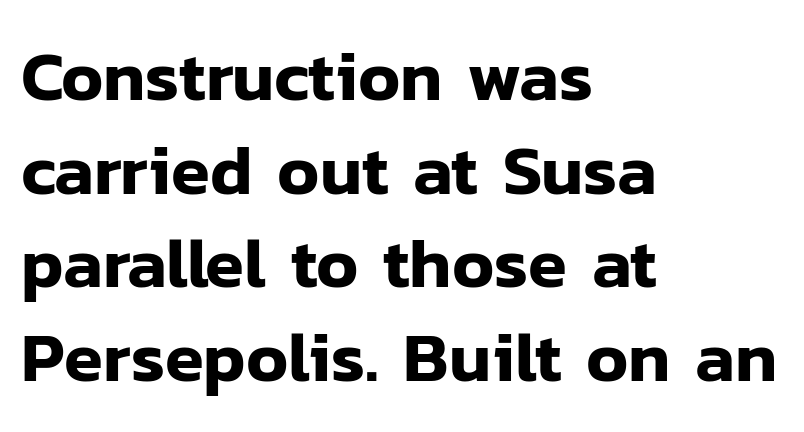
The image shows 71 px sans-serif type, upright; set left-aligned, normal line spacing (1.32x), normal letter spacing, not underlined; low stroke contrast and a medium x-height.
